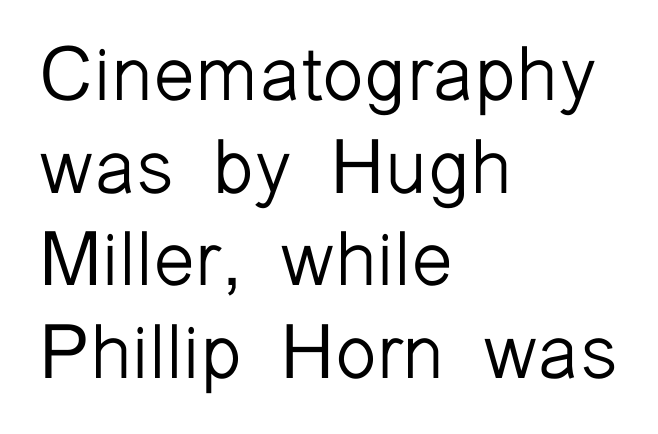
Left-aligned paragraph, ragged on the right. Descender tails drop into unmarked territory. A typesetter would call this zero additional tracking. The type family on display is of the sans-serif kind. The face looks like a standard text weight, possibly lighter. In terms of posture, this sample is upright.
